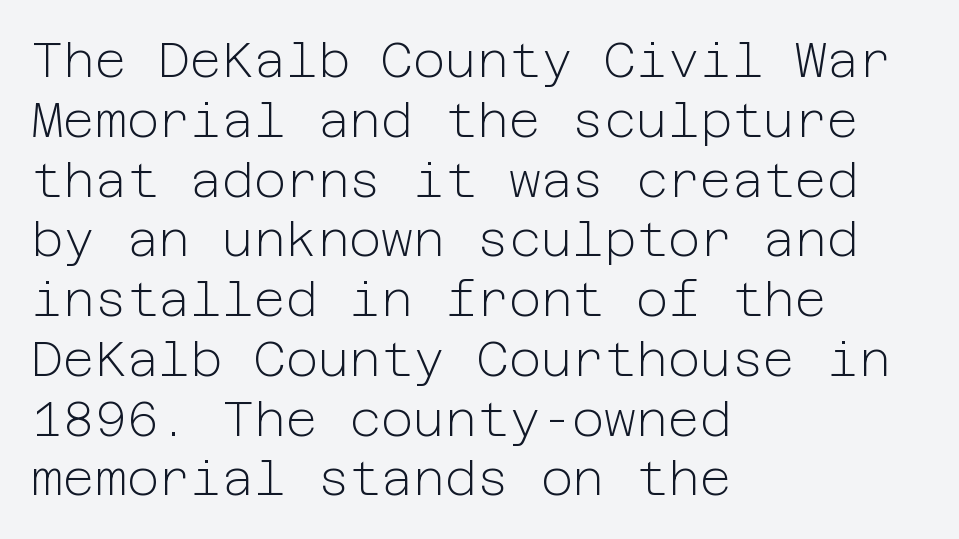
Compared with typical body copy, the letter spacing here is the same. Characters remain perfectly vertical along every line. The area under the type is left untouched. Are there feet on the stems? There aren't — it's a sans. The passage shown is not bold in any degree.
